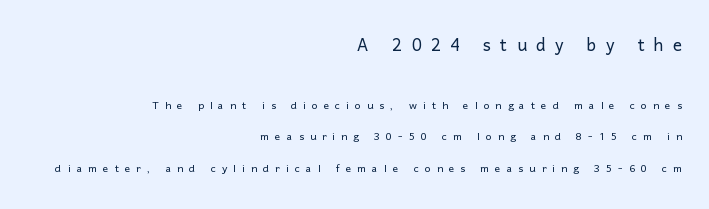
Regarding leading, the lines here are spaced well apart. These lines were composed using upright roman letters. A typesetter would call this heavily tracked-out type. A clean baseline with only descenders dipping below it. Compared with a typical body face, this is equally light or lighter still. Does the copy run flush right? Yes — the right margin is perfectly even.
